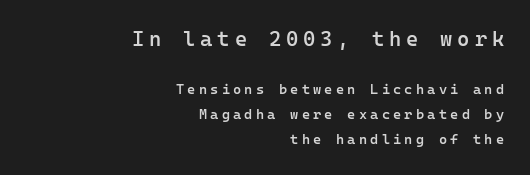
Characters follow at a spacing far wider than the type designer built in. The rag falls on the left side of this text block. Semibold letterforms, between regular and bold. The letters stand upright; this is a roman face. The gap between lines stays unmarked.
